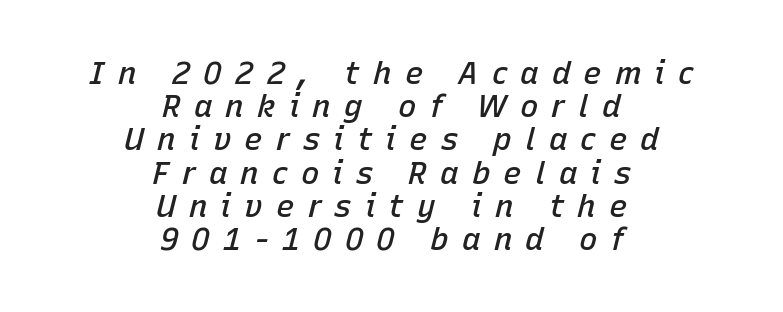
{"italic": "yes", "lean": "right", "slant_degrees": 15, "bold": "semi", "weight": "semibold", "width": "normal", "stroke_contrast": "low", "x_height": "medium", "monospaced": "no", "underline": "no", "align": "center", "line_spacing": "tight", "line_spacing_ratio": 1.07, "letter_spacing": "wide", "letter_spacing_em": 0.42, "glyph_px": 31}
